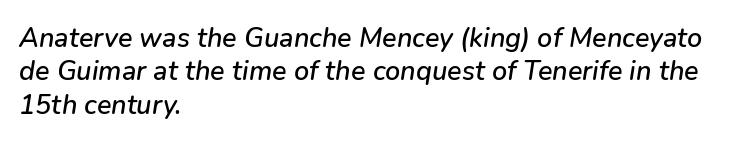
{"italic": "yes", "lean": "right", "slant_degrees": 9, "underline": "no", "align": "left", "line_spacing_ratio": 1.24, "letter_spacing": "normal", "letter_spacing_em": 0.0, "glyph_px": 27}
